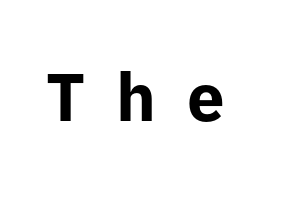
Q: Is the text bold? A: Yes.
Q: Is the text italic (slanted)? A: No, it is upright.
Q: Is the typeface a serif or a sans-serif typeface? A: Sans-serif.
Q: Is the text underlined? A: No.
Q: Is the spacing between letters normal or unusually wide? A: Unusually wide.
Q: Width (condensed, normal, or wide)? A: Normal.
Q: Stroke contrast? A: Low.
Q: x-height? A: Medium.
Q: Monospaced? A: No.
